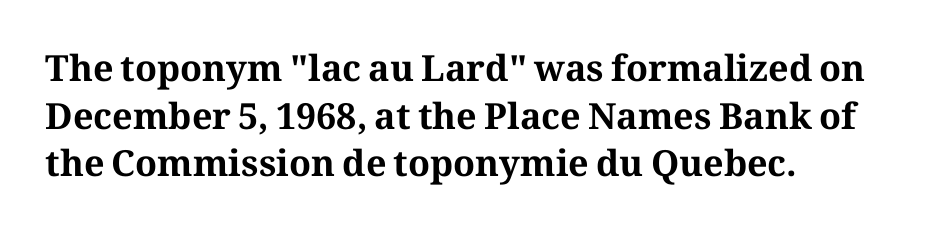
In CSS terms this would be text-align: left. The characters display serif detailing at their extremities. Between one letter and the next there's only the usual sliver of space. The gap between lines stays unmarked. The typesetting leans heavy: a genuine bold. Vertically, the passage feels balanced, rows spaced as you'd expect.
